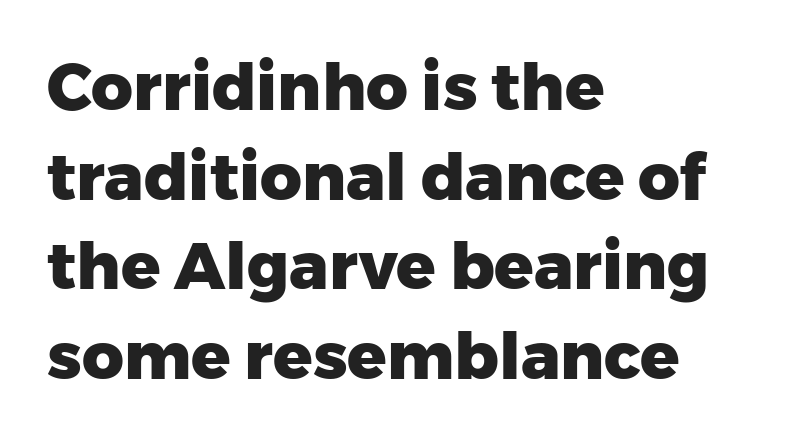
{"serif": "no", "italic": "no", "bold": "yes", "weight": "heavy", "width": "normal", "stroke_contrast": "low", "x_height": "medium", "monospaced": "no", "underline": "no", "align": "left", "line_spacing": "normal", "line_spacing_ratio": 1.38, "letter_spacing": "normal", "letter_spacing_em": 0.0, "glyph_px": 65}
